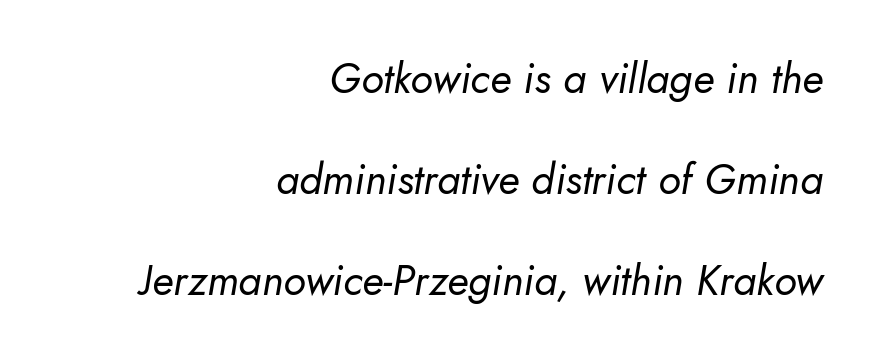
The face looks like a standard text weight, possibly lighter. Each letter keeps its own natural width here, so spacing adapts to shape. Reading down the block, your eye finds every line finishing at a fixed right position. A sans-serif font was chosen for this passage.
